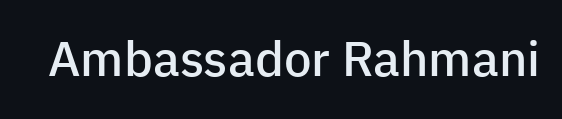
The image shows 49 px semibold sans-serif type, upright; set normal letter spacing, not underlined; low stroke contrast and a medium x-height.
